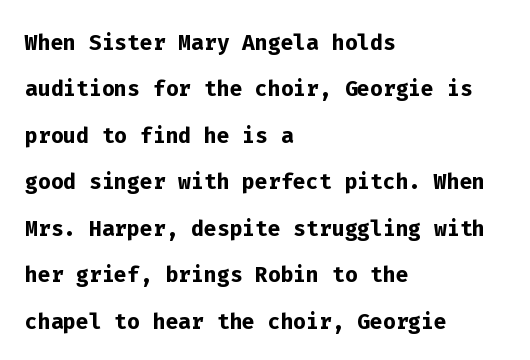
Short and long lines alike share a common starting point at left. This sample uses plain, unmodified letter spacing. Notice how descenders clear the ascenders below comfortably — that's standard leading. Note the uniform advance width — an 'i' takes as much space as an 'm'. Words float on clear page, feet unadorned. The characters look thick and weighty, a clear bold.
